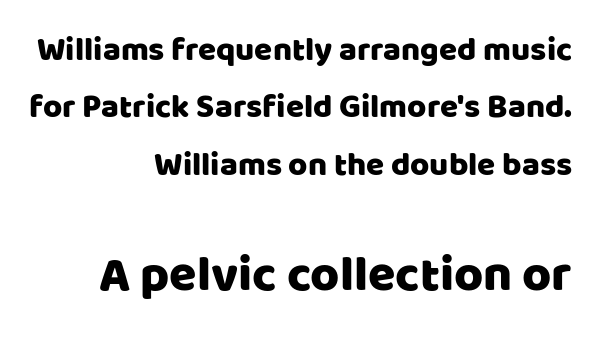
A sans-serif font was chosen for this passage. Each word holds together tightly as a unit, with standard inter-letter gaps. The designer gave the closing block more size than the opening block. Is there any slant? The stems are plumb. Clear beneath every line of the passage. Looks like regular typesetting: each glyph gets only the width it needs.
